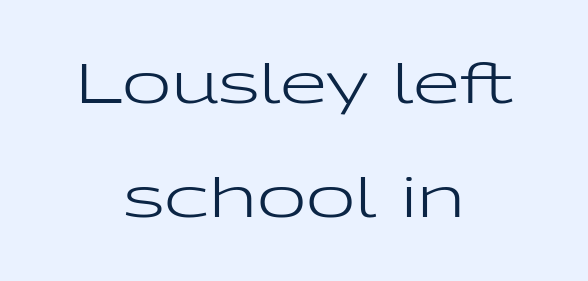
Q: Is the text bold? A: No.
Q: Is the text italic (slanted)? A: No, it is upright.
Q: Is the typeface a serif or a sans-serif typeface? A: Sans-serif.
Q: Is the text underlined? A: No.
Q: How is the paragraph aligned? A: Centered.
Q: Is the spacing between letters normal or unusually wide? A: Normal.
Q: Is the spacing between lines tight, normal or loose? A: Loose.
Q: Width (condensed, normal, or wide)? A: Wide.
Q: Stroke contrast? A: Low.
Q: x-height? A: Medium.
Q: Monospaced? A: No.
